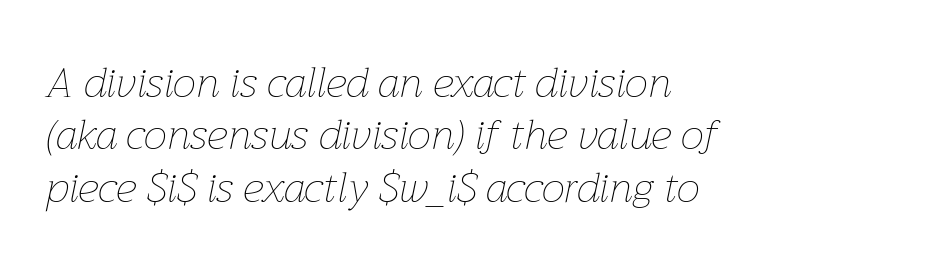
Q: Is the text bold? A: No.
Q: Is the text italic (slanted)? A: Yes, it leans right by about 12 degrees.
Q: Is the text underlined? A: No.
Q: How is the paragraph aligned? A: Left-aligned.
Q: Is the spacing between letters normal or unusually wide? A: Normal.
Q: Is the spacing between lines tight, normal or loose? A: Normal.
Q: Width (condensed, normal, or wide)? A: Normal.
Q: Stroke contrast? A: Low.
Q: x-height? A: Medium.
Q: Monospaced? A: No.
